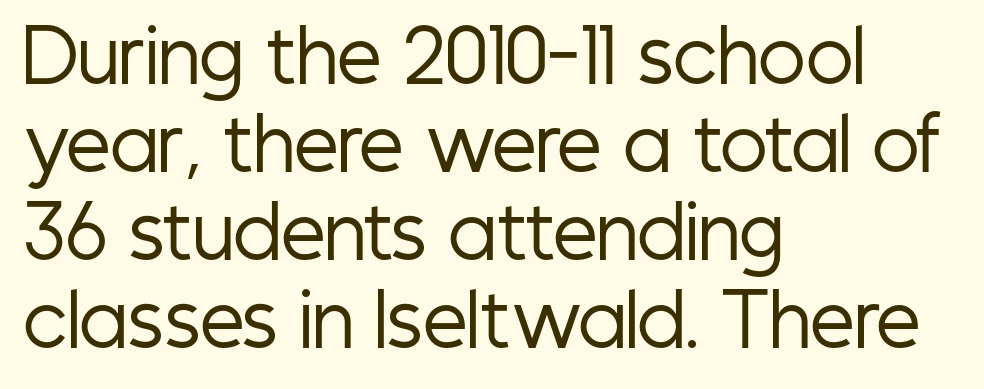
{"serif": "no", "italic": "no", "bold": "no", "weight": "regular", "width": "condensed", "stroke_contrast": "low", "x_height": "medium", "monospaced": "no", "underline": "no", "align": "left", "line_spacing_ratio": 1.24, "letter_spacing": "normal", "letter_spacing_em": 0.0, "glyph_px": 71}
